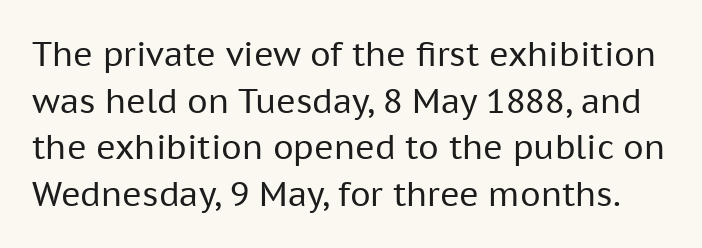
Q: Is the text bold? A: No.
Q: Is the text italic (slanted)? A: No, it is upright.
Q: Is the typeface a serif or a sans-serif typeface? A: Sans-serif.
Q: Is the text underlined? A: No.
Q: Is the spacing between letters normal or unusually wide? A: Normal.
Q: Is the spacing between lines tight, normal or loose? A: Normal.
Q: Width (condensed, normal, or wide)? A: Normal.
Q: Stroke contrast? A: Low.
Q: x-height? A: Medium.
Q: Monospaced? A: No.
